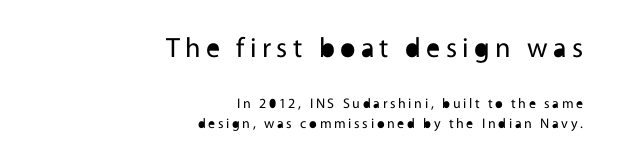
The image shows 28 px regular-weight sans-serif type, upright; set right-aligned, normal line spacing (1.42x), not underlined; the first (top) block is 2.0x larger; a medium x-height.
